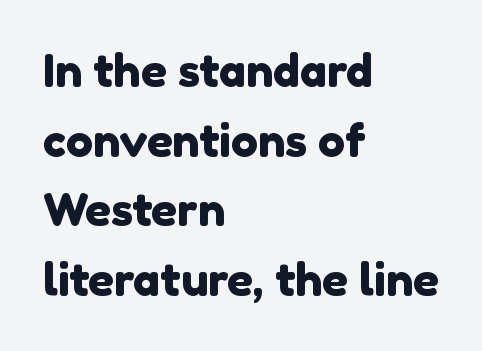
The image shows 45 px sans-serif type; set left-aligned, normal line spacing (1.55x), normal letter spacing, not underlined; a medium x-height.
